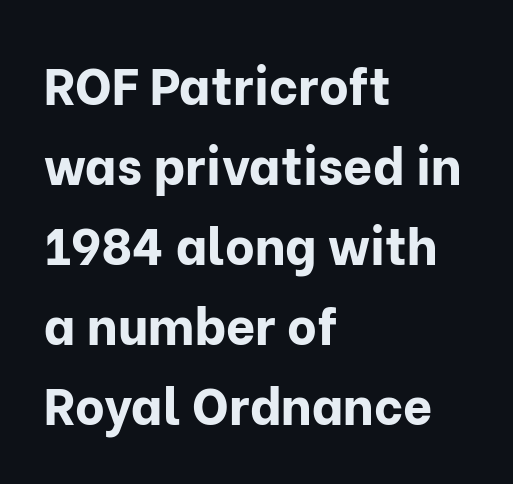
{"serif": "no", "italic": "no", "bold": "yes", "weight": "bold", "width": "normal", "stroke_contrast": "low", "x_height": "medium", "monospaced": "no", "underline": "no", "align": "left", "line_spacing": "normal", "line_spacing_ratio": 1.57, "letter_spacing": "normal", "letter_spacing_em": 0.0, "glyph_px": 51}
